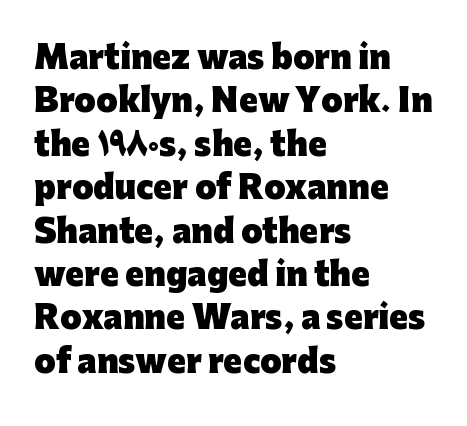
The image shows 31 px heavy sans-serif type, upright; set left-aligned, normal line spacing (1.4x), normal letter spacing, not underlined; low stroke contrast and a medium x-height.
